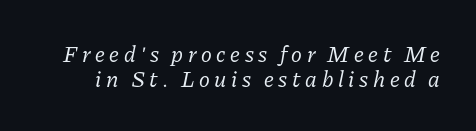
{"italic": "yes", "lean": "right", "slant_degrees": 11, "bold": "no", "underline": "no", "line_spacing": "tight", "line_spacing_ratio": 1.07, "letter_spacing": "wide", "letter_spacing_em": 0.2, "glyph_px": 23}
